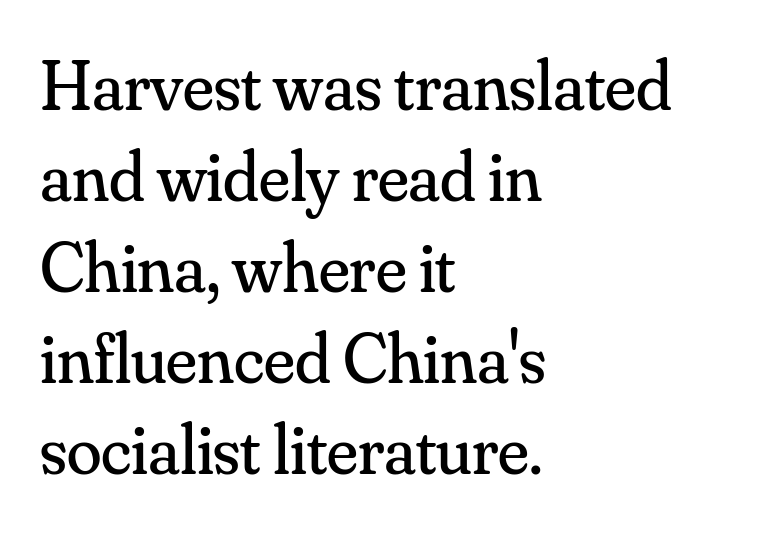
The image shows 71 px regular-weight serif type, upright; set left-aligned, normal line spacing (1.28x), normal letter spacing, not underlined; medium stroke contrast and a small x-height.
